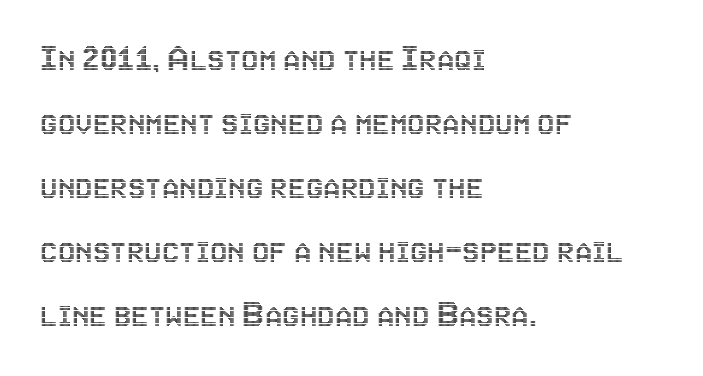
The image shows 39 px condensed type, upright; set left-aligned, normal line spacing (1.64x), normal letter spacing, not underlined; a large x-height.
